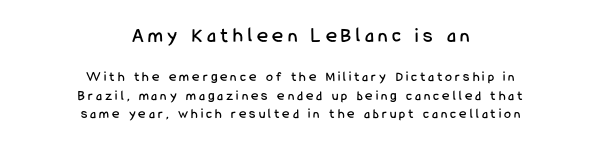
Quick note: interline space is typical. Caption: expanded tracking, letters set apart. These lines stack symmetrically, like a column narrowing and widening about its center. Look at the glyph heights: the upper group is clearly the bigger setting.
